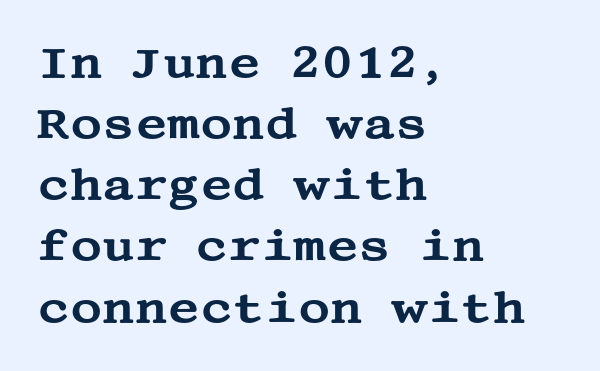
The image shows 44 px wide serif type, upright; set left-aligned, normal line spacing (1.39x), normal letter spacing, not underlined; medium stroke contrast and a large x-height.
